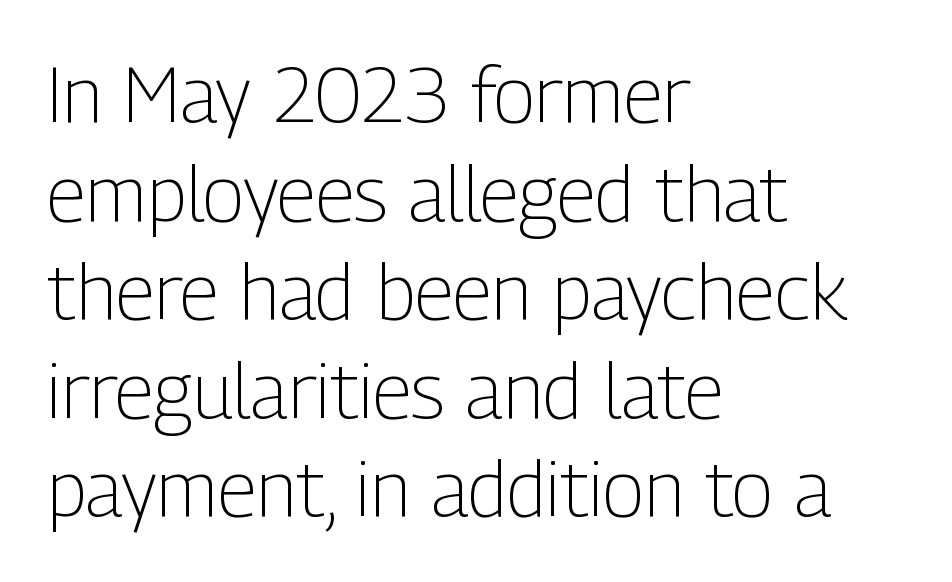
Q: Is the text bold? A: No.
Q: Is the text italic (slanted)? A: No, it is upright.
Q: Is the typeface a serif or a sans-serif typeface? A: Sans-serif.
Q: Is the text underlined? A: No.
Q: How is the paragraph aligned? A: Left-aligned.
Q: Is the spacing between letters normal or unusually wide? A: Normal.
Q: Is the spacing between lines tight, normal or loose? A: Normal.
Q: Width (condensed, normal, or wide)? A: Condensed.
Q: Stroke contrast? A: Low.
Q: x-height? A: Medium.
Q: Monospaced? A: No.
